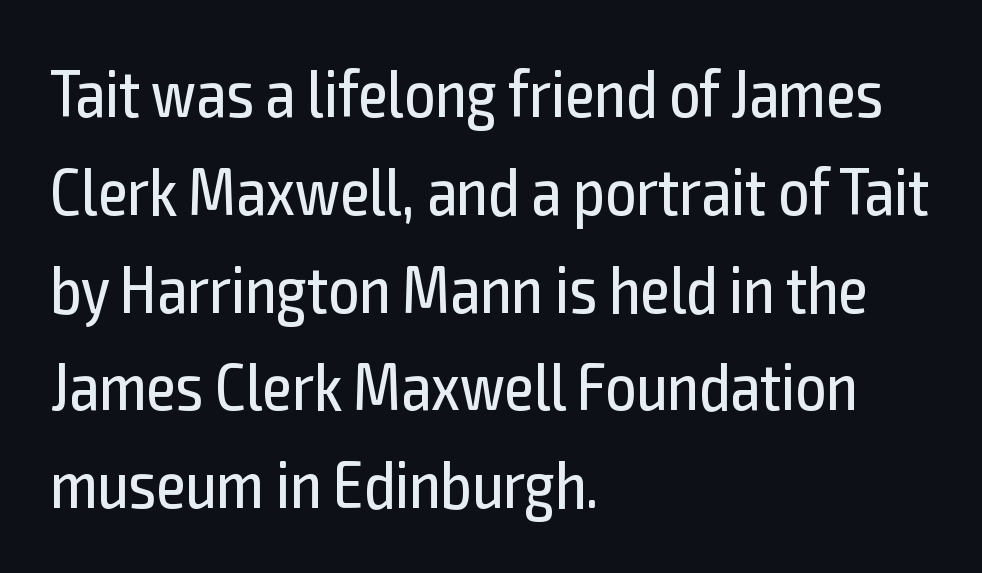
A classic flush-left, rag-right setting is used for this passage. Vertical strokes here are truly vertical. The horizontal fit of the characters is conventional and even. Line spacing here is normal. Proportional: the letters do not fall into vertical columns.
